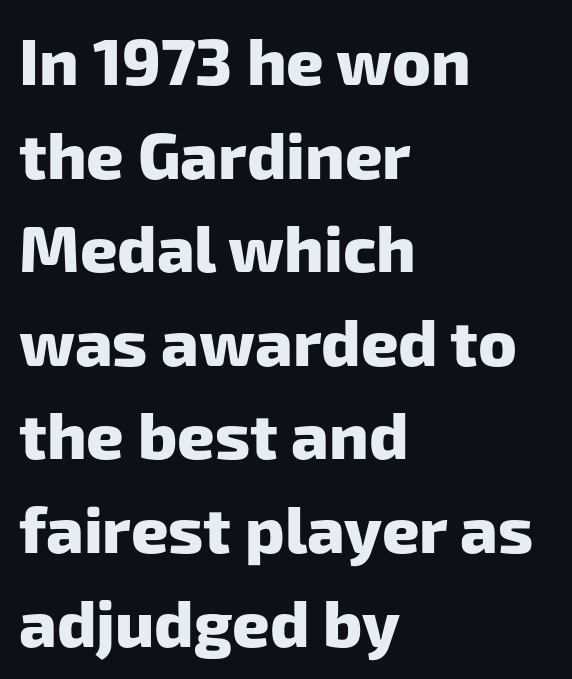
Q: Is the text bold? A: Yes.
Q: Is the typeface a serif or a sans-serif typeface? A: Sans-serif.
Q: Is the text underlined? A: No.
Q: How is the paragraph aligned? A: Left-aligned.
Q: Is the spacing between letters normal or unusually wide? A: Normal.
Q: Is the spacing between lines tight, normal or loose? A: Normal.
Q: Width (condensed, normal, or wide)? A: Normal.
Q: Stroke contrast? A: Low.
Q: x-height? A: Medium.
Q: Monospaced? A: No.
